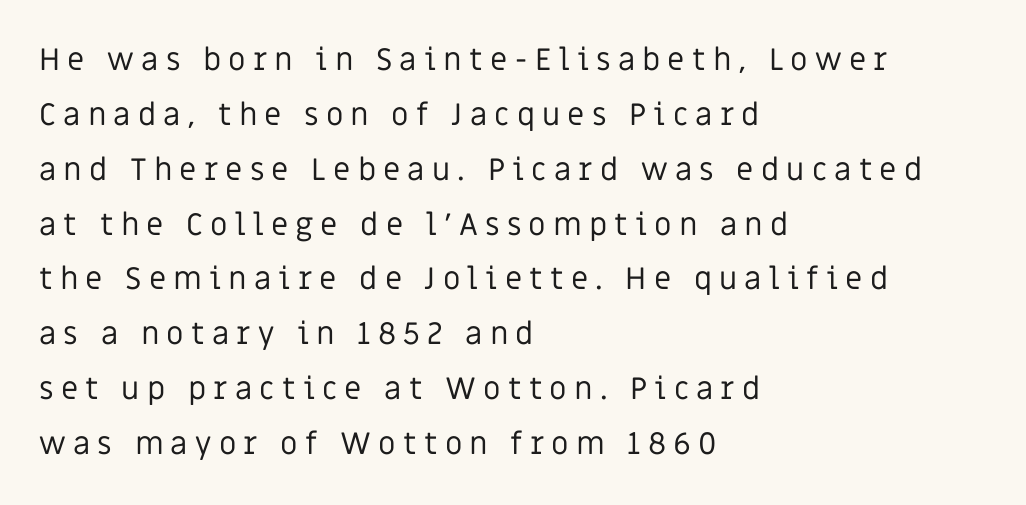
Note the varied advance widths — an 'i' is clearly narrower than an 'm'. One-word summary of the alignment: left. Ordinary non-slanted type is in use. How are the letters spaced? Widely, with obvious added tracking. Each row of text sits above clean, open space.
